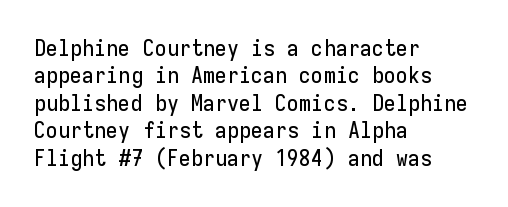
{"italic": "no", "underline": "no", "align": "left", "line_spacing": "normal", "line_spacing_ratio": 1.25, "letter_spacing": "normal", "letter_spacing_em": 0.0, "glyph_px": 22}
